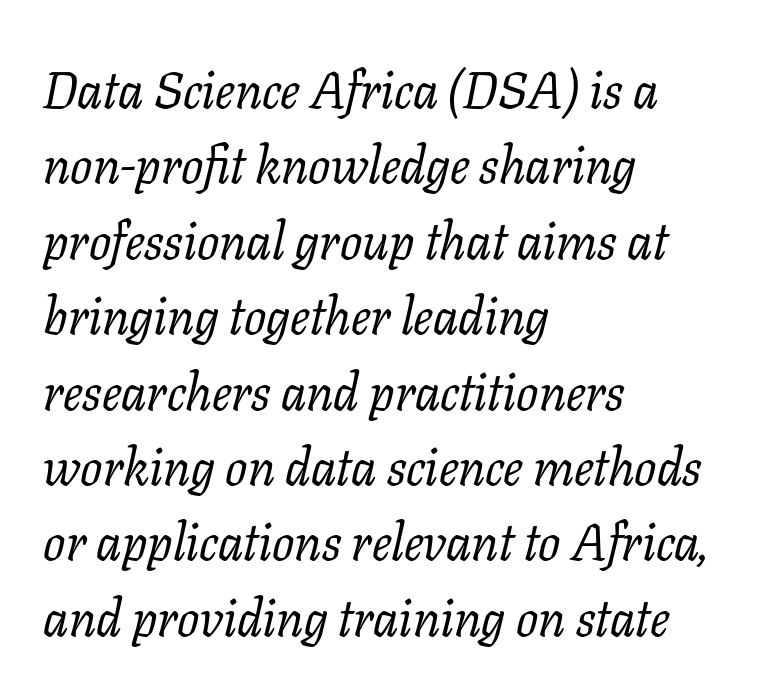
{"serif": "yes", "italic": "yes", "lean": "right", "slant_degrees": 11, "bold": "no", "weight": "regular", "width": "normal", "stroke_contrast": "low", "x_height": "medium", "monospaced": "no", "underline": "no", "align": "left", "line_spacing": "normal", "line_spacing_ratio": 1.45, "letter_spacing": "normal", "letter_spacing_em": 0.0, "glyph_px": 52}
